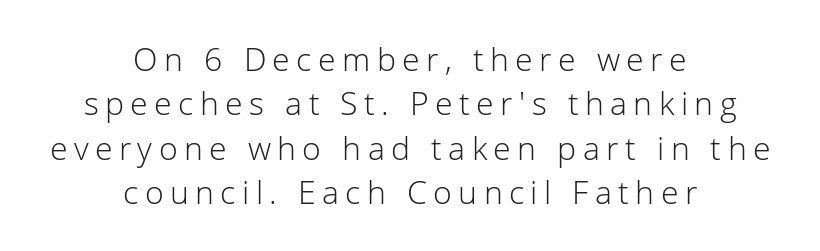
Q: Is the text bold? A: No.
Q: Is the text italic (slanted)? A: No, it is upright.
Q: Is the typeface a serif or a sans-serif typeface? A: Sans-serif.
Q: Is the text underlined? A: No.
Q: How is the paragraph aligned? A: Centered.
Q: Is the spacing between letters normal or unusually wide? A: Unusually wide.
Q: Is the spacing between lines tight, normal or loose? A: Normal.
Q: Width (condensed, normal, or wide)? A: Normal.
Q: Stroke contrast? A: Low.
Q: x-height? A: Medium.
Q: Monospaced? A: No.
